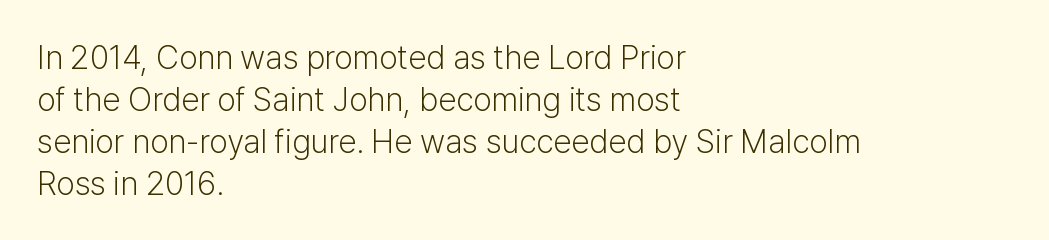
{"serif": "no", "italic": "no", "bold": "no", "weight": "light", "width": "normal", "stroke_contrast": "low", "x_height": "medium", "monospaced": "no", "underline": "no", "align": "left", "line_spacing": "normal", "line_spacing_ratio": 1.27, "letter_spacing": "normal", "letter_spacing_em": 0.0, "glyph_px": 33}
